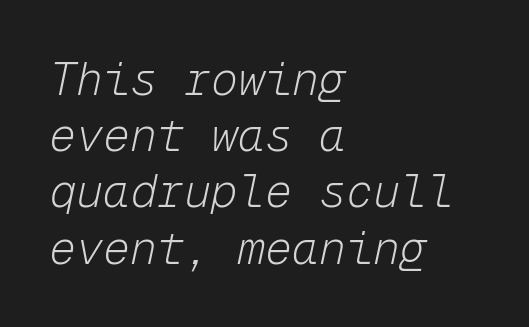
Each letter, wide or thin by design, is forced into the same width here. This sample keeps an unexceptional amount of space between lines. Glance below the letters and you will spot only blank space. The rendering keeps characters at their native spacing. These lines are set flush left with a ragged right edge. Would a proofreader flag this as italicized? Yes.
